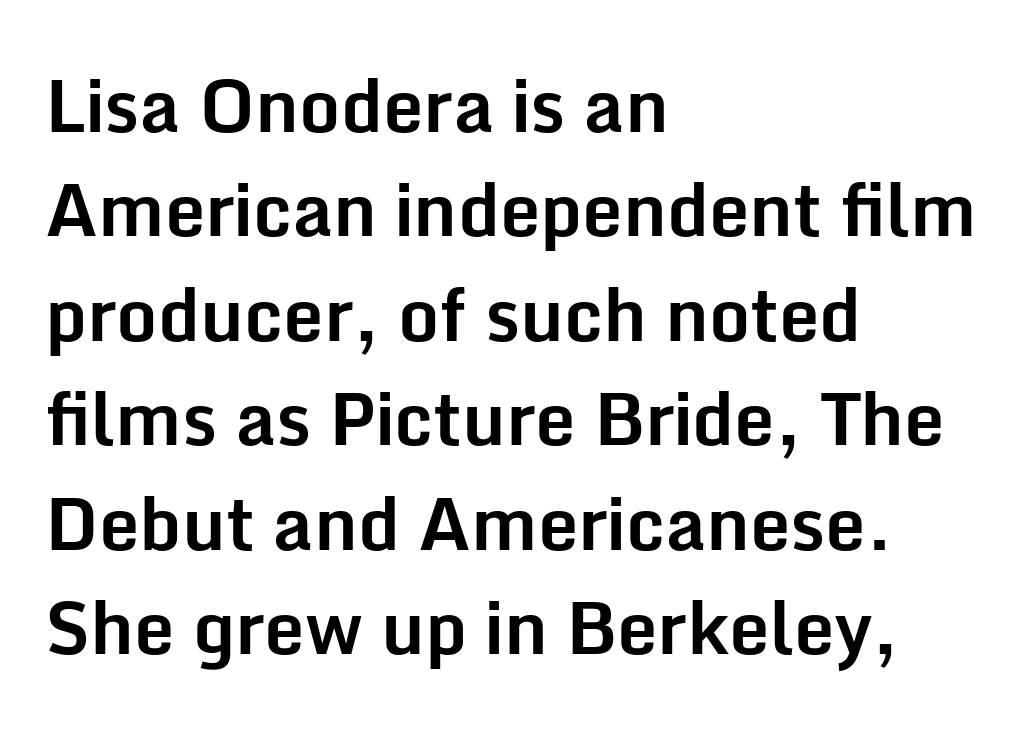
The image shows 72 px bold sans-serif type, upright; set left-aligned, normal line spacing (1.45x), normal letter spacing, not underlined; low stroke contrast and a medium x-height.
